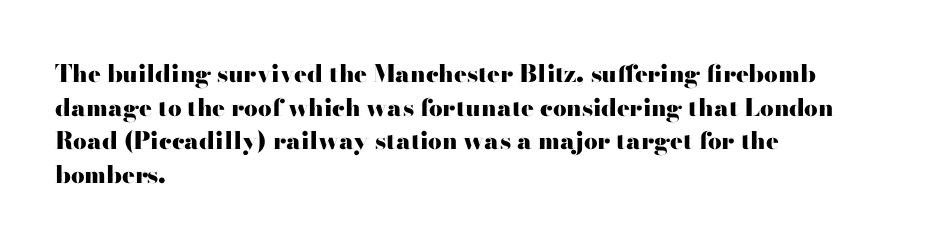
Q: Is the text bold? A: Yes.
Q: Is the text italic (slanted)? A: No, it is upright.
Q: Is the text underlined? A: No.
Q: How is the paragraph aligned? A: Left-aligned.
Q: Is the spacing between letters normal or unusually wide? A: Normal.
Q: Is the spacing between lines tight, normal or loose? A: Normal.
